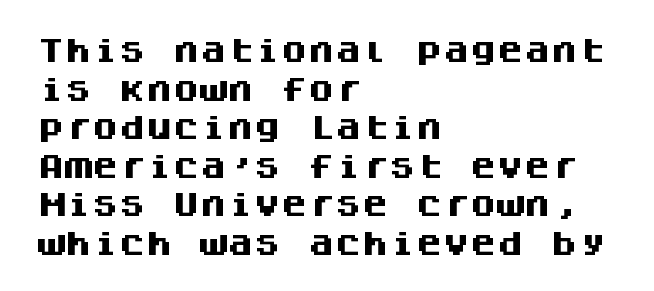
The glyphs are unaccompanied by any horizontal stroke below them. Alignment: flush left. Its strokes are broad and dark, the hallmark of bold type. Designer's note — italics off, roman on.
